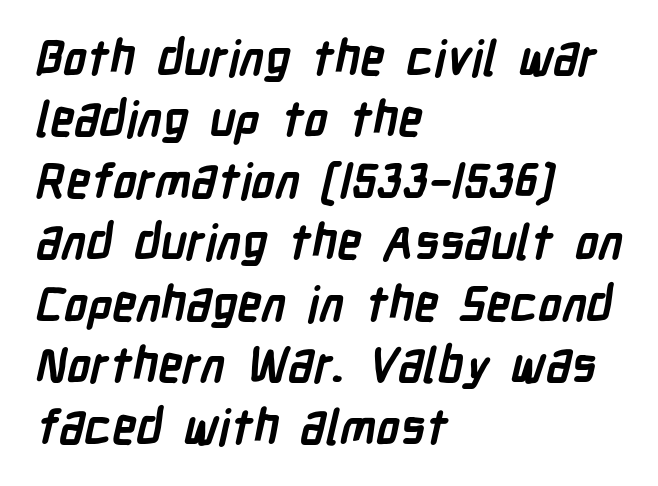
The image shows 48 px semibold, condensed sans-serif type; set left-aligned, normal line spacing (1.28x), normal letter spacing, not underlined; low stroke contrast and a medium x-height.
